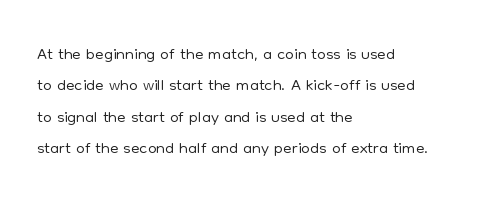
No letter is thick-stroked: the sample isn't bold. This is roman type, the default non-slanted kind. One glance says typical: line gaps are just what's usual. Plain, unruled lines of type. This sample is left-justified, so line endings fall wherever the words run out.
